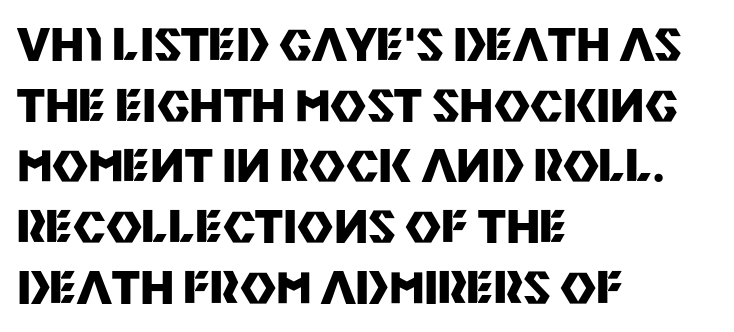
{"serif": "no", "italic": "no", "bold": "yes", "weight": "heavy", "width": "normal", "stroke_contrast": "medium", "x_height": "large", "monospaced": "no", "underline": "no", "align": "left", "line_spacing": "normal", "line_spacing_ratio": 1.38, "letter_spacing": "normal", "letter_spacing_em": 0.0, "glyph_px": 44}
